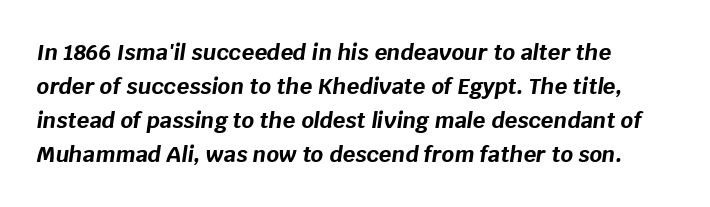
The image shows 22 px bold type, italic (leaning right); set normal line spacing (1.55x), normal letter spacing, not underlined.
